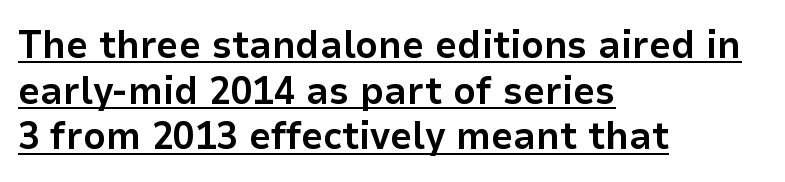
Q: Is the text bold? A: Yes.
Q: Is the text italic (slanted)? A: No, it is upright.
Q: Is the typeface a serif or a sans-serif typeface? A: Sans-serif.
Q: Is the text underlined? A: Yes.
Q: How is the paragraph aligned? A: Left-aligned.
Q: Is the spacing between letters normal or unusually wide? A: Normal.
Q: Width (condensed, normal, or wide)? A: Normal.
Q: Stroke contrast? A: Low.
Q: x-height? A: Medium.
Q: Monospaced? A: No.
